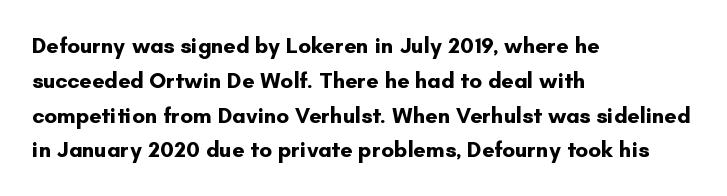
One-word summary of the alignment: left. Characters remain perfectly vertical along every line. Words float on clear page, feet unadorned. Look at the tracking — it's just the regular setting, nothing added.
